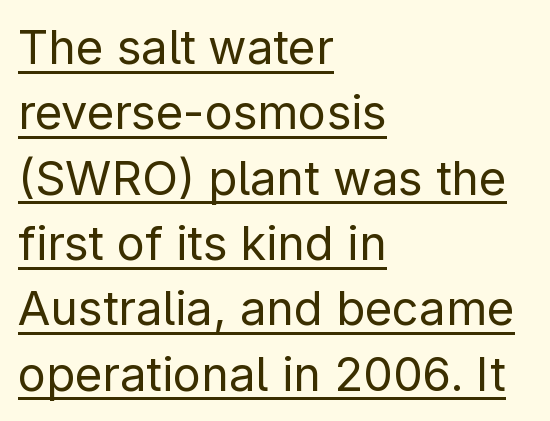
{"serif": "no", "italic": "no", "bold": "no", "weight": "regular", "width": "normal", "stroke_contrast": "low", "x_height": "medium", "monospaced": "no", "underline": "yes", "align": "left", "line_spacing": "normal", "line_spacing_ratio": 1.39, "letter_spacing": "normal", "letter_spacing_em": 0.0, "glyph_px": 47}
